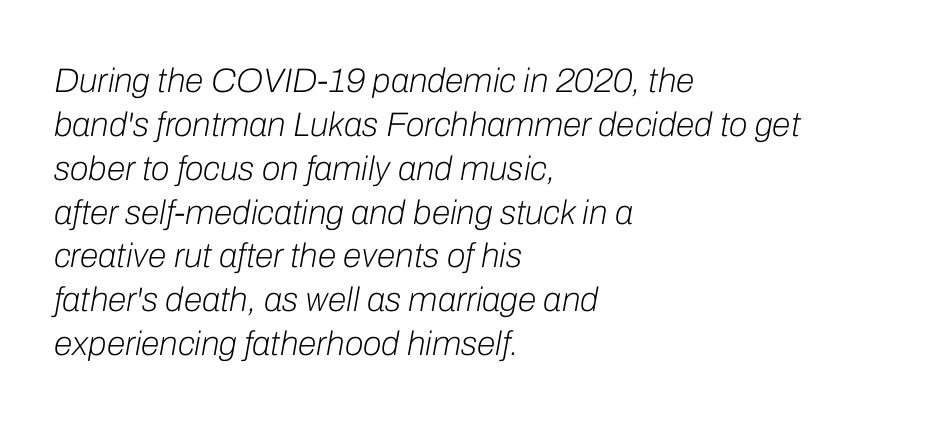
Q: Is the text bold? A: No.
Q: Is the text italic (slanted)? A: Yes, it leans right by about 10 degrees.
Q: Is the text underlined? A: No.
Q: How is the paragraph aligned? A: Left-aligned.
Q: Is the spacing between letters normal or unusually wide? A: Normal.
Q: Is the spacing between lines tight, normal or loose? A: Normal.
Q: Width (condensed, normal, or wide)? A: Normal.
Q: Stroke contrast? A: Low.
Q: x-height? A: Medium.
Q: Monospaced? A: No.
